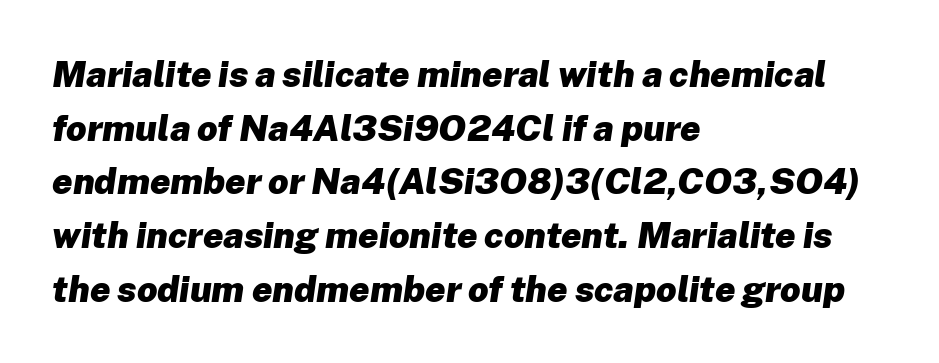
The image shows 36 px heavy type, italic (leaning right); set left-aligned, normal line spacing (1.49x), normal letter spacing, not underlined; low stroke contrast and a medium x-height.
